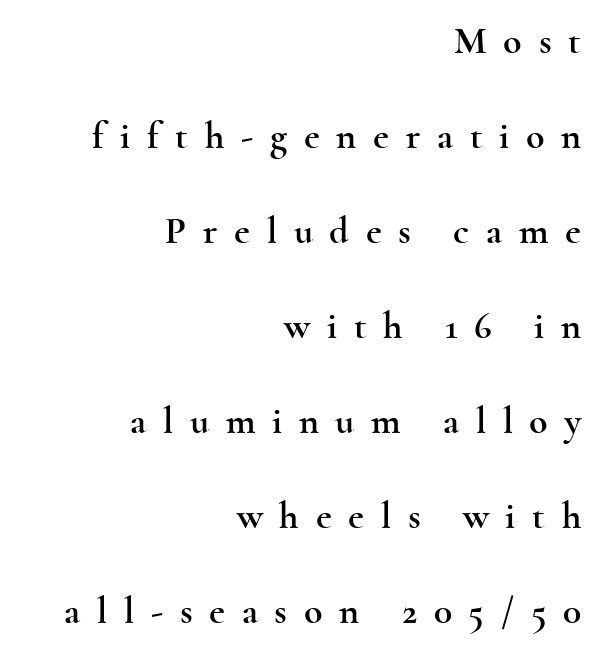
Q: Is the text italic (slanted)? A: No, it is upright.
Q: Is the typeface a serif or a sans-serif typeface? A: Serif.
Q: Is the text underlined? A: No.
Q: How is the paragraph aligned? A: Right-aligned.
Q: Is the spacing between letters normal or unusually wide? A: Unusually wide.
Q: Is the spacing between lines tight, normal or loose? A: Loose.
Q: Width (condensed, normal, or wide)? A: Wide.
Q: x-height? A: Small.
Q: Monospaced? A: No.
